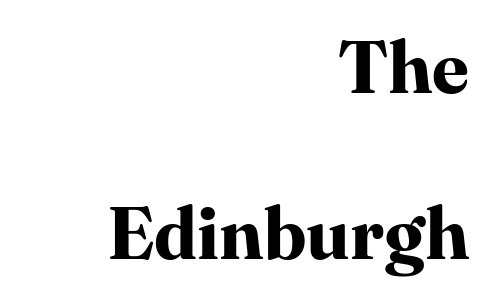
The image shows 73 px bold serif type, upright; set right-aligned, loose line spacing (2.28x), normal letter spacing, not underlined; high stroke contrast and a medium x-height.
